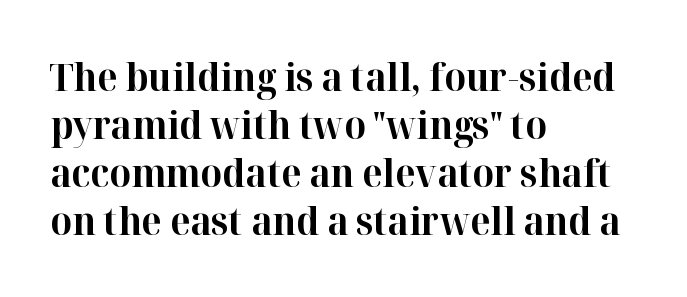
Q: Is the text bold? A: Yes.
Q: Is the text italic (slanted)? A: No, it is upright.
Q: Is the typeface a serif or a sans-serif typeface? A: Serif.
Q: Is the text underlined? A: No.
Q: How is the paragraph aligned? A: Left-aligned.
Q: Is the spacing between letters normal or unusually wide? A: Normal.
Q: Is the spacing between lines tight, normal or loose? A: Normal.
Q: Width (condensed, normal, or wide)? A: Normal.
Q: Stroke contrast? A: High.
Q: x-height? A: Medium.
Q: Monospaced? A: No.
